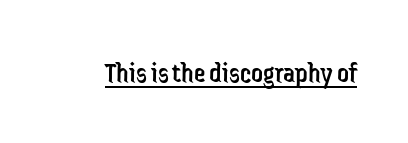
{"serif": "no", "italic": "no", "bold": "no", "weight": "regular", "width": "condensed", "stroke_contrast": "low", "x_height": "medium", "monospaced": "no", "underline": "yes", "letter_spacing": "normal", "letter_spacing_em": 0.0, "glyph_px": 29}
